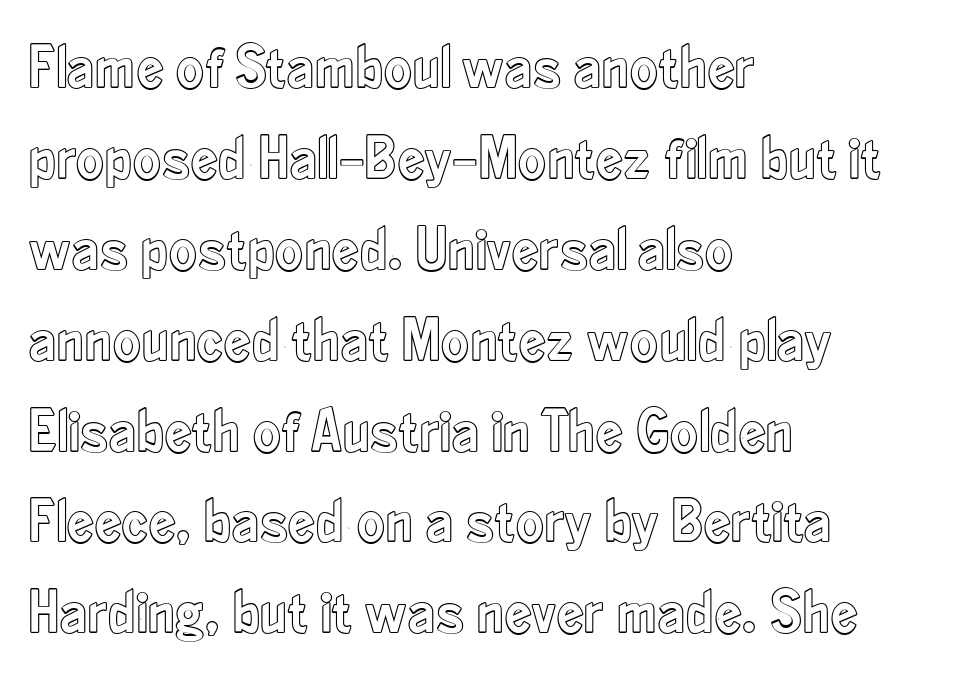
The tracking reads as untouched default to a designer's eye. When letters stand straight like this, we call the style roman or upright. Normally led — the rows are evenly, conventionally spaced. A typesetter would call this proportional, since set widths differ per character. A student would call this left alignment; a typographer would say flush left, rag right. The area under the type is left untouched.
